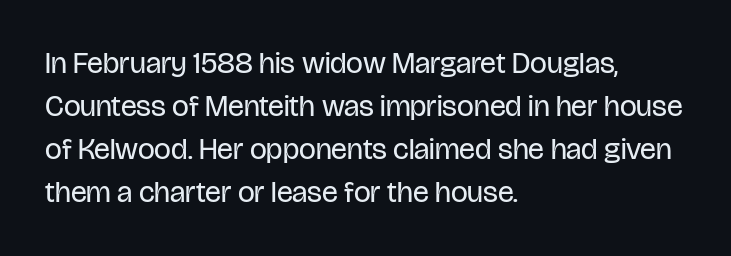
The image shows 30 px regular-weight, condensed sans-serif type, upright; set left-aligned, normal line spacing (1.43x), normal letter spacing, not underlined; low stroke contrast and a large x-height.
